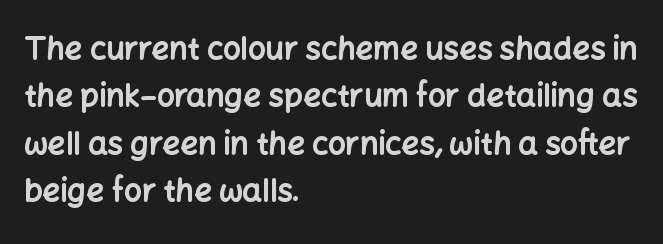
The image shows 31 px bold sans-serif type, upright; set left-aligned, normal line spacing (1.53x), normal letter spacing, not underlined; low stroke contrast and a medium x-height.
